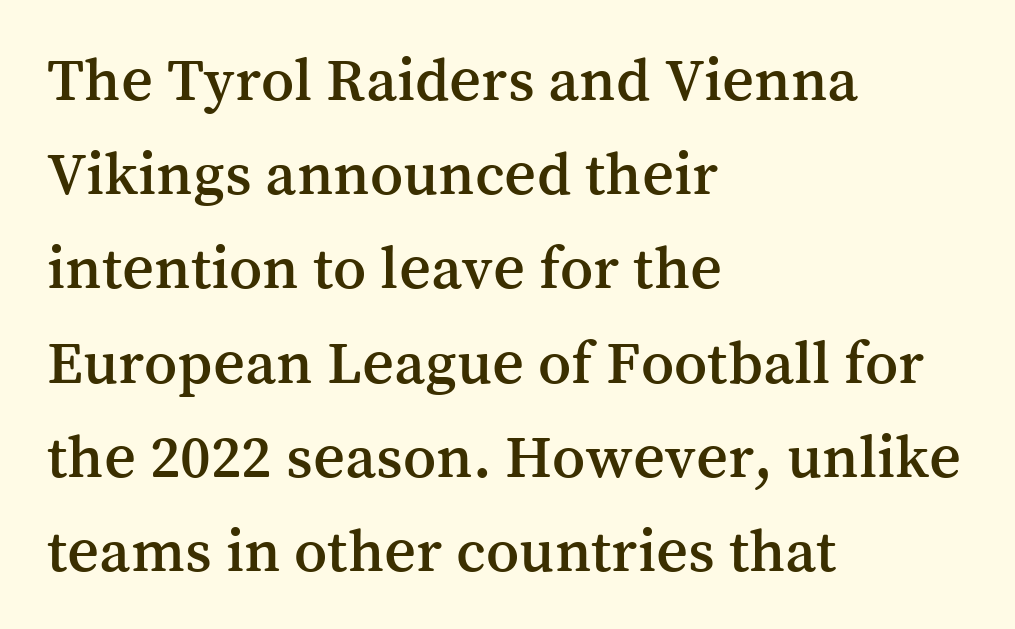
Q: Is the text italic (slanted)? A: No, it is upright.
Q: Is the typeface a serif or a sans-serif typeface? A: Serif.
Q: Is the text underlined? A: No.
Q: How is the paragraph aligned? A: Left-aligned.
Q: Is the spacing between letters normal or unusually wide? A: Normal.
Q: Is the spacing between lines tight, normal or loose? A: Normal.
Q: Width (condensed, normal, or wide)? A: Normal.
Q: Stroke contrast? A: Medium.
Q: x-height? A: Medium.
Q: Monospaced? A: No.
